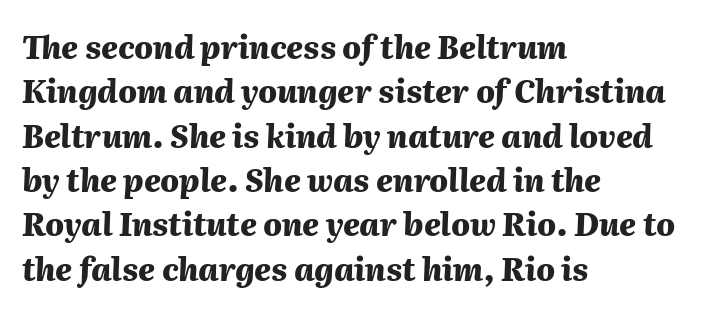
Q: Is the text bold? A: Yes.
Q: Is the text italic (slanted)? A: Yes, it leans right by about 2 degrees.
Q: Is the text underlined? A: No.
Q: How is the paragraph aligned? A: Left-aligned.
Q: Is the spacing between letters normal or unusually wide? A: Normal.
Q: Is the spacing between lines tight, normal or loose? A: Normal.
Q: Width (condensed, normal, or wide)? A: Normal.
Q: Stroke contrast? A: Medium.
Q: x-height? A: Medium.
Q: Monospaced? A: No.
